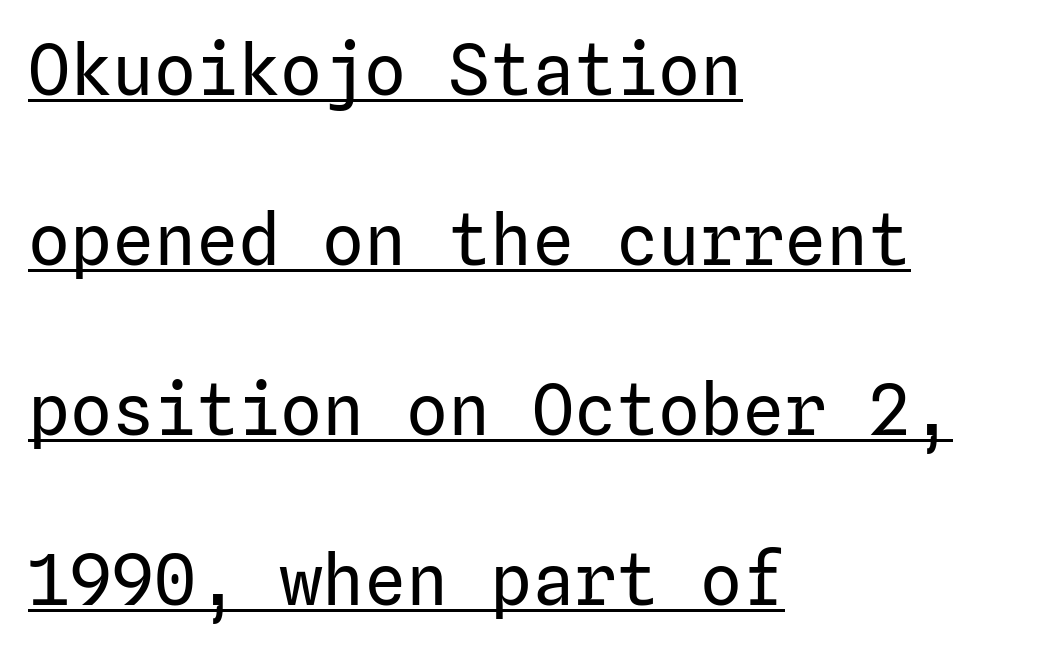
{"serif": "no", "italic": "no", "bold": "no", "weight": "regular", "width": "normal", "stroke_contrast": "low", "x_height": "medium", "underline": "yes", "align": "left", "line_spacing": "loose", "line_spacing_ratio": 2.43, "letter_spacing": "normal", "letter_spacing_em": 0.0, "glyph_px": 70}
